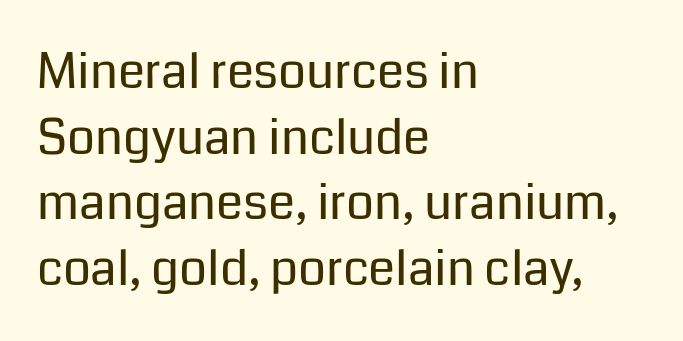
{"serif": "no", "italic": "no", "bold": "no", "weight": "regular", "width": "normal", "stroke_contrast": "low", "x_height": "medium", "monospaced": "no", "underline": "no", "align": "left", "line_spacing": "normal", "line_spacing_ratio": 1.34, "letter_spacing": "normal", "letter_spacing_em": 0.0, "glyph_px": 49}
